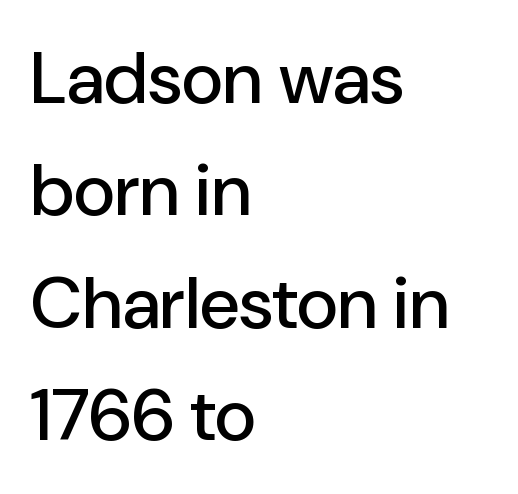
Q: Is the text italic (slanted)? A: No, it is upright.
Q: Is the typeface a serif or a sans-serif typeface? A: Sans-serif.
Q: Is the text underlined? A: No.
Q: How is the paragraph aligned? A: Left-aligned.
Q: Is the spacing between letters normal or unusually wide? A: Normal.
Q: Is the spacing between lines tight, normal or loose? A: Normal.
Q: Width (condensed, normal, or wide)? A: Normal.
Q: Stroke contrast? A: Low.
Q: x-height? A: Medium.
Q: Monospaced? A: No.
